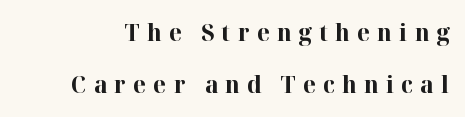
The vertical gap from one line to the next is large. Is the letter spacing exaggerated? Yes — the characters are pushed far apart. Every letter is thick-stroked: bold, no question. A roman cut, with each character standing at attention.
